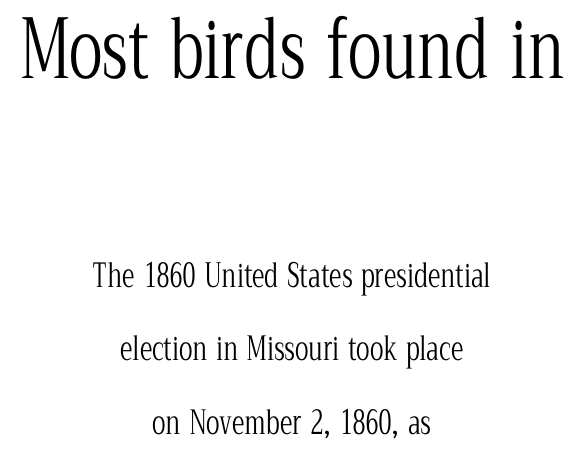
Q: Is the text bold? A: No.
Q: Is the text italic (slanted)? A: No, it is upright.
Q: Is the typeface a serif or a sans-serif typeface? A: Serif.
Q: Is the text underlined? A: No.
Q: How is the paragraph aligned? A: Centered.
Q: Is the spacing between letters normal or unusually wide? A: Normal.
Q: Is the spacing between lines tight, normal or loose? A: Loose.
Q: Which block of text is set in a larger size, the first (top) or the second (bottom)? A: The first (top) one.
Q: Width (condensed, normal, or wide)? A: Condensed.
Q: Stroke contrast? A: Low.
Q: x-height? A: Medium.
Q: Monospaced? A: No.
